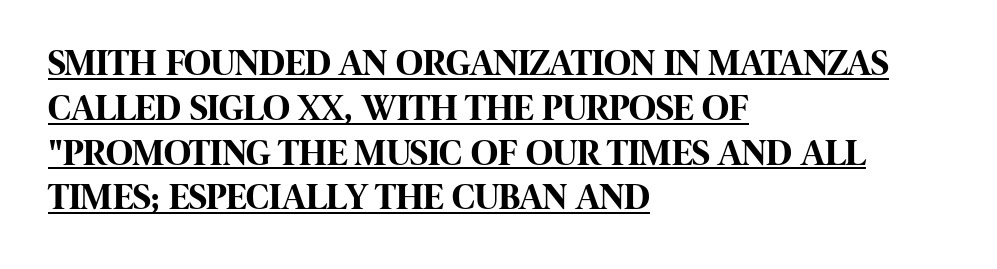
Line beginnings align vertically; line endings do not. The face used here is proportionally spaced, like ordinary book or web type. This rendering features underlined lettering. Students, this is bold: see how much ink each stroke carries.
